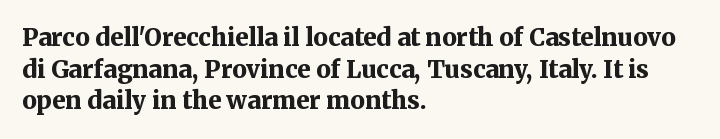
The image shows 24 px bold type, upright; set left-aligned, normal line spacing (1.32x), normal letter spacing, not underlined.
